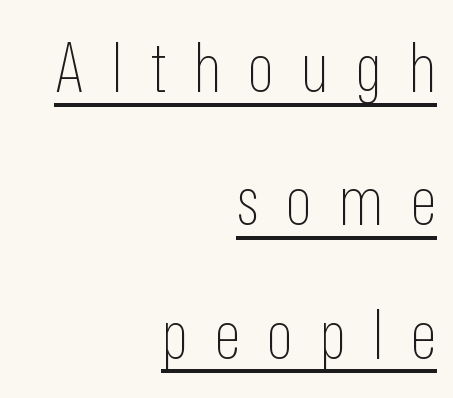
The setting favours the right margin, as signatures and pull-quotes sometimes do. Regarding leading, the lines here are spaced well apart. The specimen reads as upright at a glance. The font family rendered here belongs to the sans-serif group. The glyphs are accompanied by a horizontal stroke just below them.
